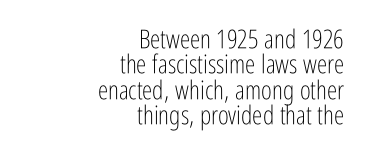
The image shows 26 px text type, upright; set right-aligned, tight line spacing (0.98x), normal letter spacing, not underlined.
